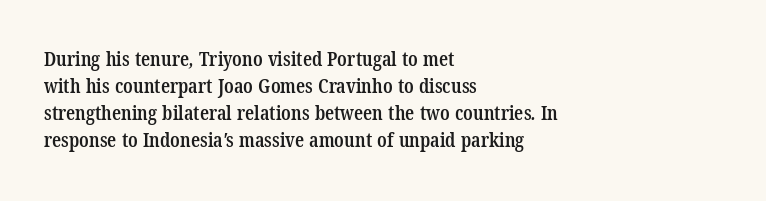
{"bold": "semi", "underline": "no", "align": "left", "line_spacing": "normal", "line_spacing_ratio": 1.35, "letter_spacing": "normal", "letter_spacing_em": 0.0, "glyph_px": 20}
